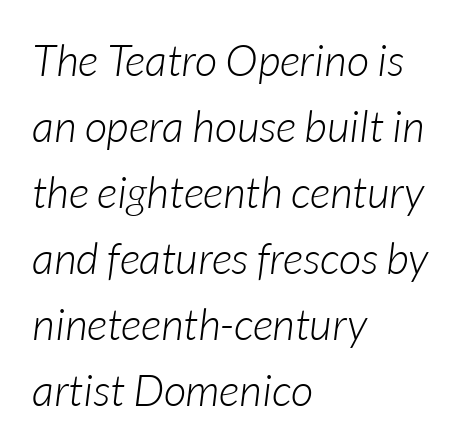
Q: Is the text bold? A: No.
Q: Is the text italic (slanted)? A: Yes, it leans right by about 7 degrees.
Q: Is the text underlined? A: No.
Q: How is the paragraph aligned? A: Left-aligned.
Q: Is the spacing between letters normal or unusually wide? A: Normal.
Q: Is the spacing between lines tight, normal or loose? A: Normal.
Q: Width (condensed, normal, or wide)? A: Normal.
Q: Stroke contrast? A: Low.
Q: x-height? A: Medium.
Q: Monospaced? A: No.
